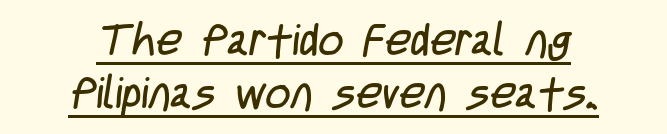
Each letter keeps its own natural width here, so spacing adapts to shape. The typesetting does not lean heavy: it is not bold. The characters display no serif detailing; their extremities are plain. Every word sits above its own underline. Every row of glyphs is offset so its center matches the block's center.
